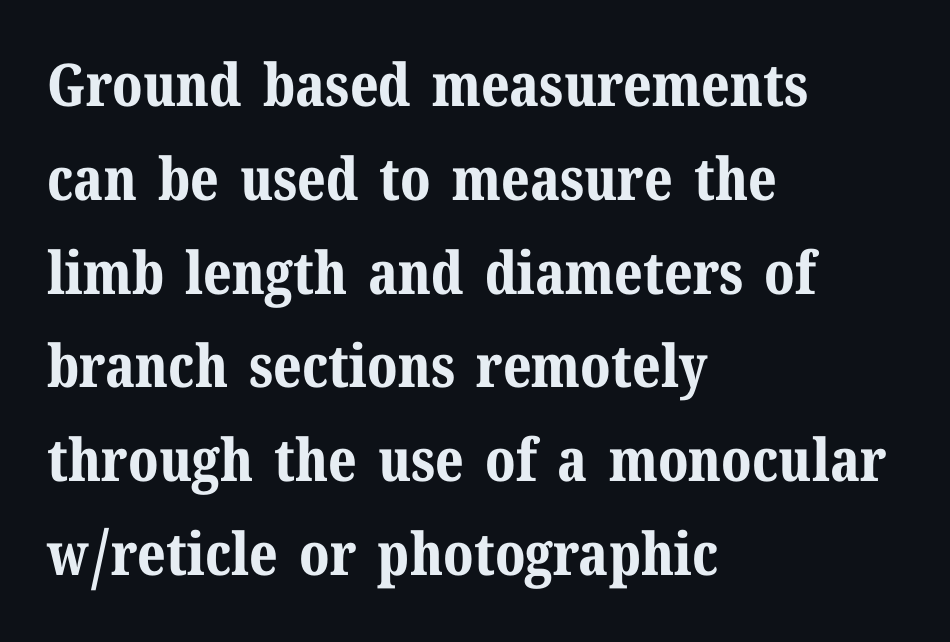
{"serif": "yes", "italic": "no", "bold": "yes", "weight": "bold", "width": "normal", "stroke_contrast": "medium", "x_height": "medium", "monospaced": "no", "underline": "no", "align": "left", "line_spacing": "normal", "line_spacing_ratio": 1.59, "letter_spacing": "normal", "letter_spacing_em": 0.0, "glyph_px": 59}
